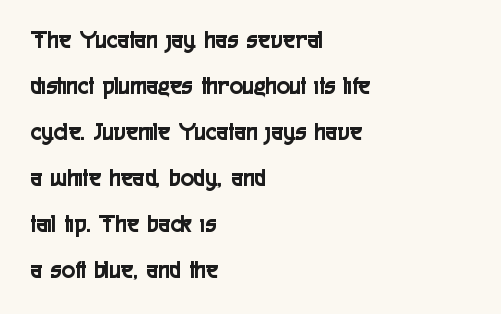
The image shows 25 px text type, upright; set left-aligned, line spacing 1.84x, normal letter spacing, not underlined.
